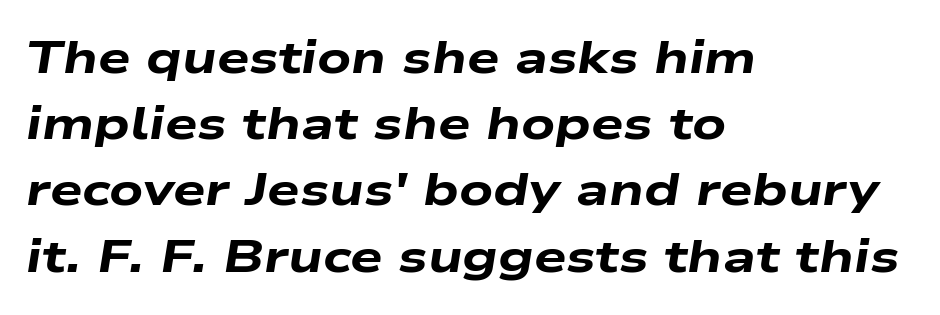
{"italic": "yes", "lean": "right", "slant_degrees": 9, "bold": "yes", "weight": "heavy", "width": "wide", "stroke_contrast": "low", "x_height": "medium", "monospaced": "no", "underline": "no", "align": "left", "line_spacing": "normal", "line_spacing_ratio": 1.44, "letter_spacing": "normal", "letter_spacing_em": 0.0, "glyph_px": 46}
